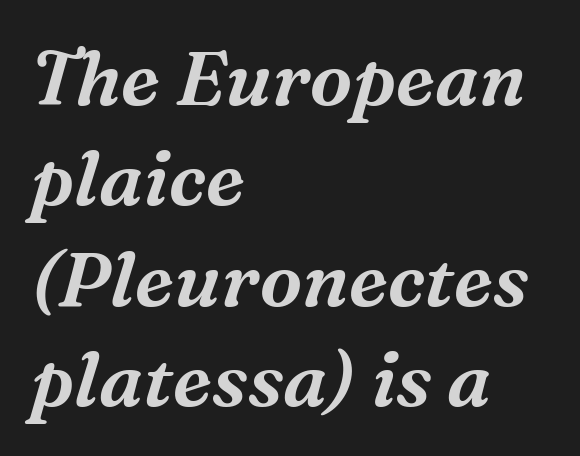
Q: Is the text italic (slanted)? A: Yes, it leans right by about 16 degrees.
Q: Is the typeface a serif or a sans-serif typeface? A: Serif.
Q: Is the text underlined? A: No.
Q: How is the paragraph aligned? A: Left-aligned.
Q: Is the spacing between letters normal or unusually wide? A: Normal.
Q: Is the spacing between lines tight, normal or loose? A: Normal.
Q: Width (condensed, normal, or wide)? A: Normal.
Q: Stroke contrast? A: Medium.
Q: x-height? A: Medium.
Q: Monospaced? A: No.
